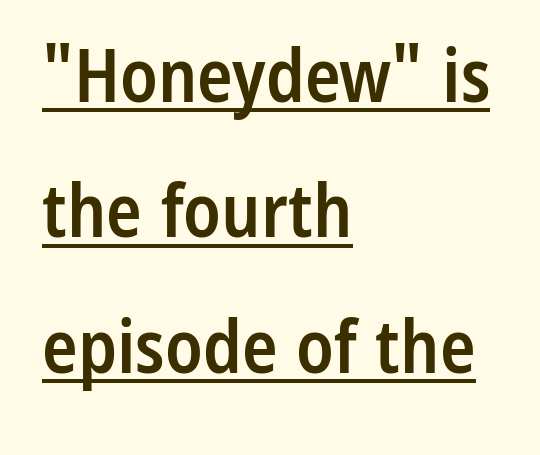
{"serif": "no", "italic": "no", "bold": "semi", "weight": "semibold", "width": "condensed", "stroke_contrast": "low", "x_height": "medium", "monospaced": "no", "underline": "yes", "align": "left", "line_spacing_ratio": 1.83, "letter_spacing": "normal", "letter_spacing_em": 0.0, "glyph_px": 74}
